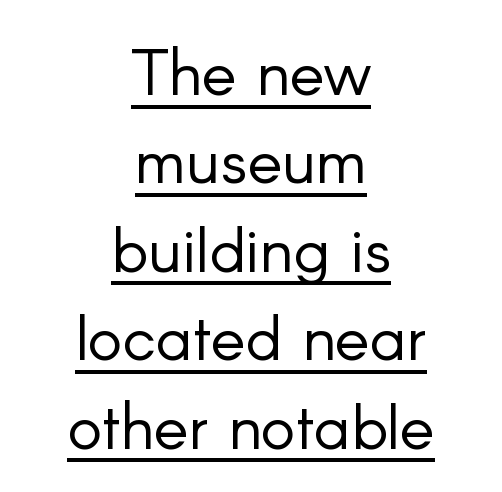
This sample uses an upright cut, with every glyph sitting square on the baseline. Is the type heavy? It reads as light-to-regular instead. Quick note: underline on. This sample has the flowing, uneven cadence of proportional lettering. Students, observe: this is what conventionally led text looks like. Observe the absence of serifs on each vertical stroke in this sample.
